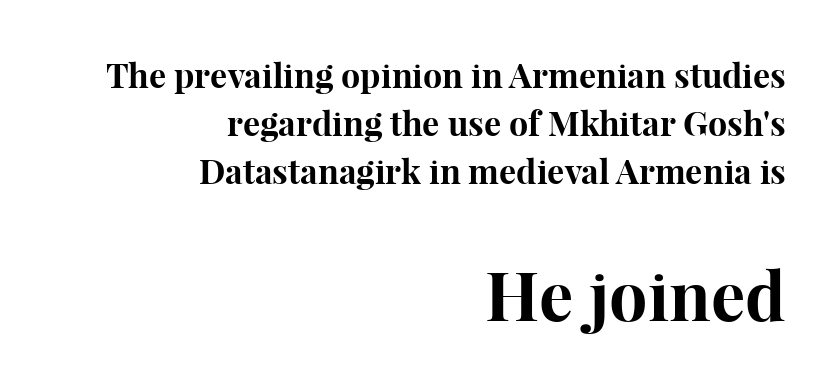
The face used here is proportionally spaced, like ordinary book or web type. The rendering uses a bold face; every stroke is thick and dark. Stroke terminals: seriffed. The passage shown begins with its smaller block and ends with its larger one. The font's upright variant was chosen for this text.
